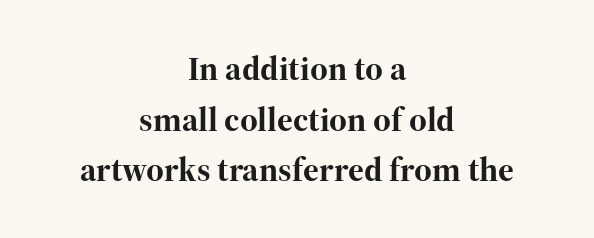
These lines carry a lot of weight — the face is fully bold. Compared with typical body copy, the letter spacing here is the same. The passage shown is typed in a proportional face where columns would drift. Both edges are ragged and mirror each other, which tells us the setting is centered. Does the leading feel generous? No, just average. Ordinary non-slanted type is in use.
